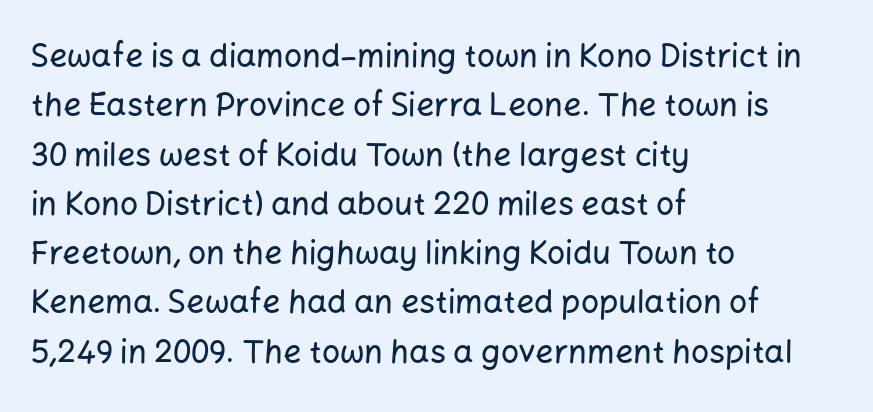
Between one letter and the next there's only the usual sliver of space. The line-height multiplier appears to be the usual default. Each letter keeps its own natural width here, so spacing adapts to shape. The glyphs in this specimen are sans serif. The passage shown is not underscored anywhere. This sample uses an upright cut, with every glyph sitting square on the baseline.
